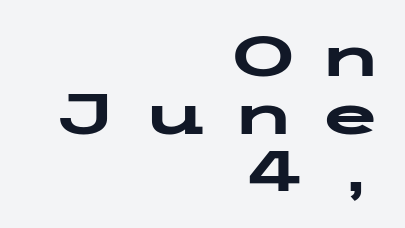
Q: Is the text bold? A: Yes.
Q: Is the text italic (slanted)? A: No, it is upright.
Q: Is the typeface a serif or a sans-serif typeface? A: Sans-serif.
Q: Is the text underlined? A: No.
Q: How is the paragraph aligned? A: Right-aligned.
Q: Is the spacing between letters normal or unusually wide? A: Unusually wide.
Q: Is the spacing between lines tight, normal or loose? A: Tight.
Q: Width (condensed, normal, or wide)? A: Wide.
Q: Stroke contrast? A: Low.
Q: x-height? A: Medium.
